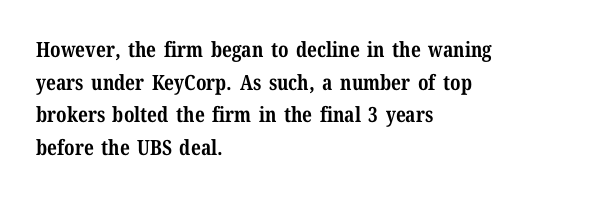
Q: Is the text bold? A: Yes.
Q: Is the text italic (slanted)? A: No, it is upright.
Q: Is the text underlined? A: No.
Q: How is the paragraph aligned? A: Left-aligned.
Q: Is the spacing between letters normal or unusually wide? A: Normal.
Q: Is the spacing between lines tight, normal or loose? A: Normal.
